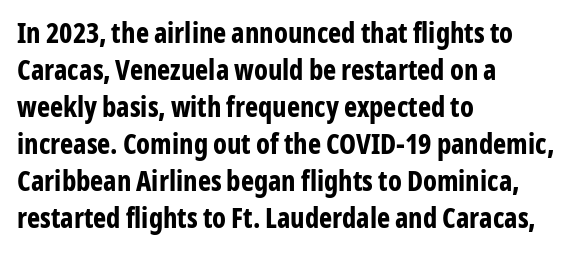
Is this a fixed-width face? No — the glyphs have proportional, varying widths. The gaps between neighbouring characters are ordinary and unremarkable. Italic: no, the glyphs are upright roman. The gap between lines stays unmarked. If you measured baseline to baseline, you'd find a middling distance. This is sans-serif lettering, the kind often seen on screens and signage.
